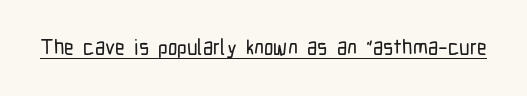
{"italic": "no", "underline": "yes", "letter_spacing": "normal", "letter_spacing_em": 0.0, "glyph_px": 21}
